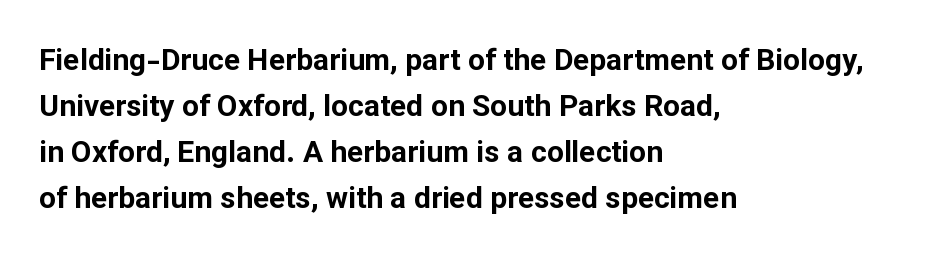
{"serif": "no", "italic": "no", "bold": "yes", "weight": "bold", "width": "normal", "stroke_contrast": "low", "x_height": "medium", "monospaced": "no", "underline": "no", "align": "left", "line_spacing": "normal", "line_spacing_ratio": 1.53, "letter_spacing": "normal", "letter_spacing_em": 0.0, "glyph_px": 30}
